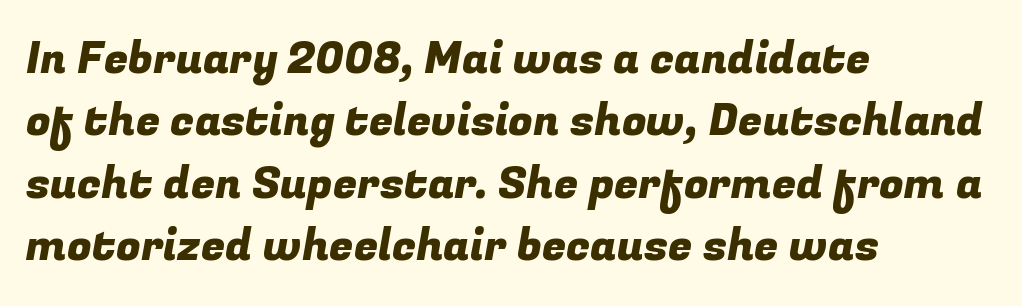
This block has exactly the height ordinary leading produces. Descenders are the only things crossing below the line. The compositor pushed each line to the left boundary. Observe the ordinary spacing: letters are neighbours, not strangers. This sample has the flowing, uneven cadence of proportional lettering.
